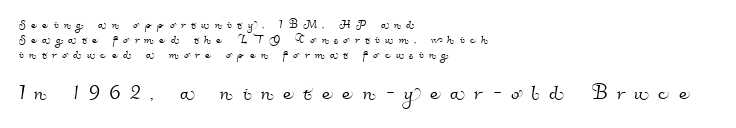
{"underline": "no", "align": "left", "line_spacing": "tight", "line_spacing_ratio": 1.06, "letter_spacing": "wide", "letter_spacing_em": 0.38, "larger_block": "second", "size_ratio": 1.79, "glyph_px": 25}
